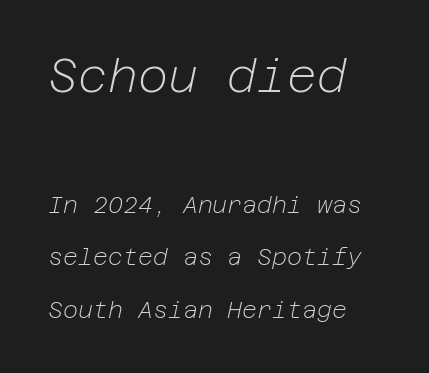
Q: Is the text bold? A: No.
Q: Is the text italic (slanted)? A: Yes, it leans right by about 12 degrees.
Q: Is the text underlined? A: No.
Q: How is the paragraph aligned? A: Left-aligned.
Q: Is the spacing between letters normal or unusually wide? A: Normal.
Q: Is the spacing between lines tight, normal or loose? A: Loose.
Q: Which block of text is set in a larger size, the first (top) or the second (bottom)? A: The first (top) one.
Q: Width (condensed, normal, or wide)? A: Normal.
Q: Stroke contrast? A: Low.
Q: x-height? A: Medium.
